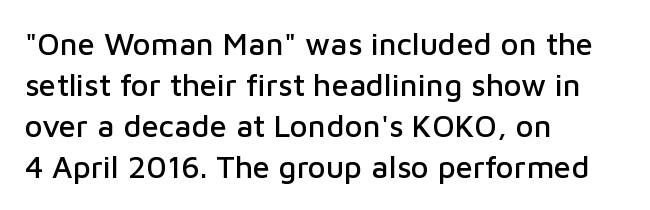
The image shows 31 px sans-serif type, upright; set left-aligned, normal line spacing (1.32x), normal letter spacing, not underlined; low stroke contrast and a medium x-height.
